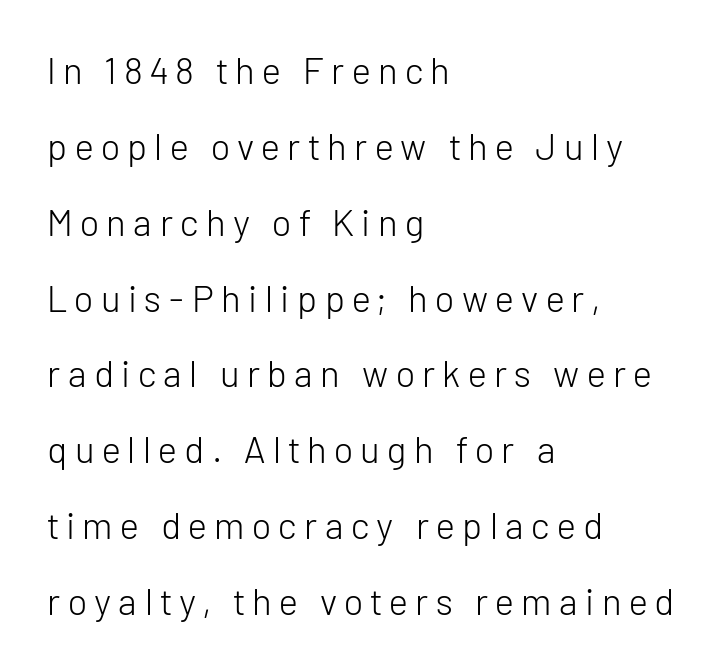
The image shows 37 px light sans-serif type, upright; set left-aligned, loose line spacing (2.05x), unusually wide letter spacing (+0.2 em), not underlined; low stroke contrast and a medium x-height.
